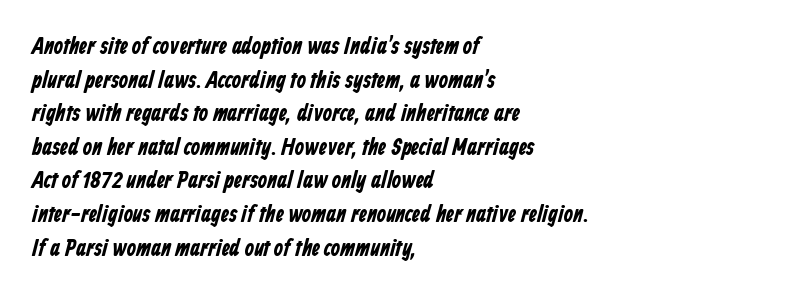
Emphasis by weight is at full strength: bold. Clear beneath every line of the passage. The tracking reads as untouched default to a designer's eye. Horizontal bands of white between lines are of average thickness. Caption: multi-line text, flush left, ragged right.
